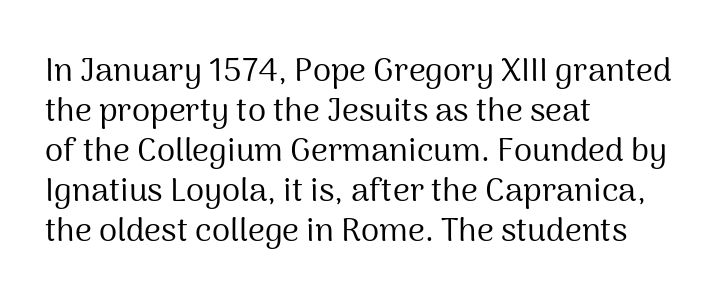
The image shows 33 px regular-weight sans-serif type, upright; set left-aligned, line spacing 1.21x, normal letter spacing, not underlined; medium stroke contrast and a medium x-height.
